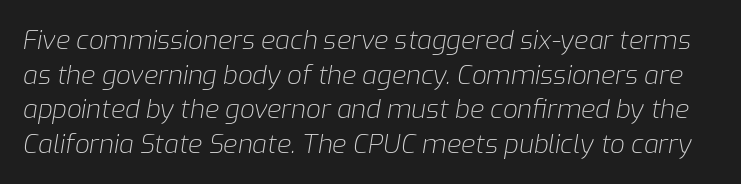
Q: Is the text bold? A: No.
Q: Is the text italic (slanted)? A: Yes, it leans right by about 9 degrees.
Q: Is the text underlined? A: No.
Q: Is the spacing between letters normal or unusually wide? A: Normal.
Q: Is the spacing between lines tight, normal or loose? A: Normal.
